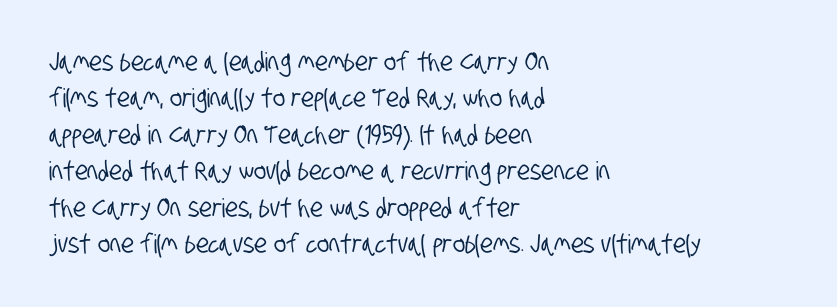
{"underline": "no", "align": "left", "line_spacing": "normal", "line_spacing_ratio": 1.4, "letter_spacing": "normal", "letter_spacing_em": 0.0, "glyph_px": 26}
